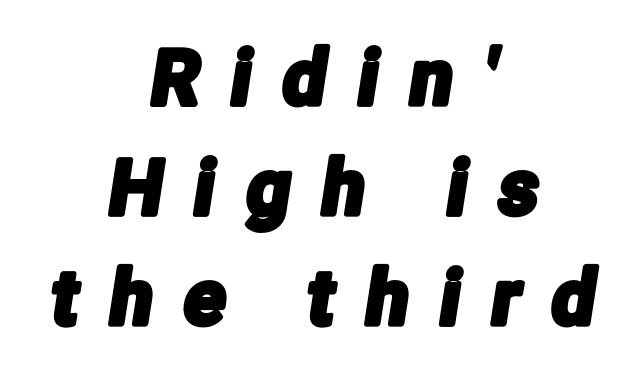
Q: Is the typeface a serif or a sans-serif typeface? A: Sans-serif.
Q: Is the text underlined? A: No.
Q: How is the paragraph aligned? A: Centered.
Q: Is the spacing between letters normal or unusually wide? A: Unusually wide.
Q: Is the spacing between lines tight, normal or loose? A: Normal.
Q: Width (condensed, normal, or wide)? A: Condensed.
Q: Stroke contrast? A: Low.
Q: x-height? A: Medium.
Q: Monospaced? A: No.
